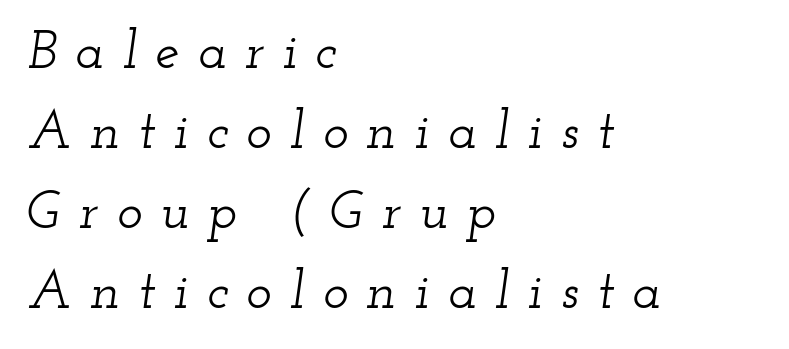
Q: Is the text italic (slanted)? A: Yes, it leans right by about 12 degrees.
Q: Is the typeface a serif or a sans-serif typeface? A: Serif.
Q: Is the text underlined? A: No.
Q: How is the paragraph aligned? A: Left-aligned.
Q: Is the spacing between letters normal or unusually wide? A: Unusually wide.
Q: Is the spacing between lines tight, normal or loose? A: Normal.
Q: Width (condensed, normal, or wide)? A: Wide.
Q: Stroke contrast? A: Low.
Q: x-height? A: Small.
Q: Monospaced? A: No.
